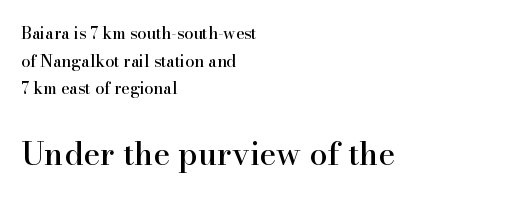
Q: Is the text italic (slanted)? A: No, it is upright.
Q: Is the typeface a serif or a sans-serif typeface? A: Serif.
Q: Is the text underlined? A: No.
Q: How is the paragraph aligned? A: Left-aligned.
Q: Is the spacing between letters normal or unusually wide? A: Normal.
Q: Which block of text is set in a larger size, the first (top) or the second (bottom)? A: The second (bottom) one.
Q: Width (condensed, normal, or wide)? A: Normal.
Q: Stroke contrast? A: High.
Q: x-height? A: Small.
Q: Monospaced? A: No.
